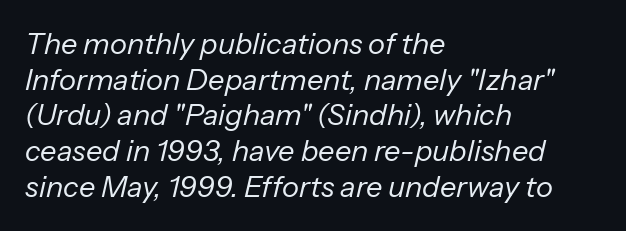
Q: Is the text bold? A: No.
Q: Is the text italic (slanted)? A: Yes, it leans right by about 13 degrees.
Q: Is the text underlined? A: No.
Q: How is the paragraph aligned? A: Left-aligned.
Q: Is the spacing between letters normal or unusually wide? A: Normal.
Q: Width (condensed, normal, or wide)? A: Normal.
Q: Stroke contrast? A: Low.
Q: x-height? A: Medium.
Q: Monospaced? A: No.
